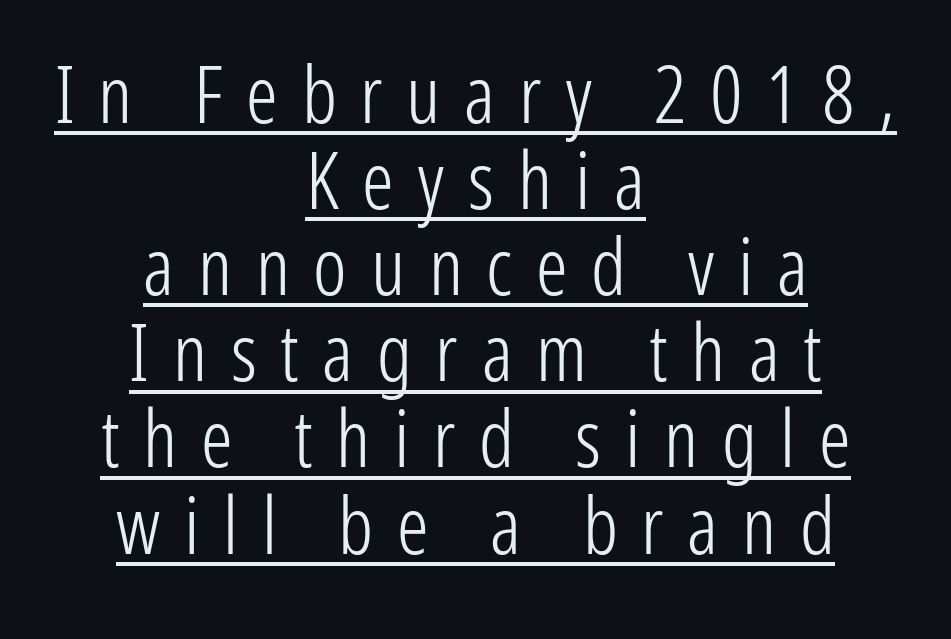
Q: Is the text bold? A: No.
Q: Is the text italic (slanted)? A: No, it is upright.
Q: Is the typeface a serif or a sans-serif typeface? A: Sans-serif.
Q: Is the text underlined? A: Yes.
Q: How is the paragraph aligned? A: Centered.
Q: Is the spacing between letters normal or unusually wide? A: Unusually wide.
Q: Is the spacing between lines tight, normal or loose? A: Tight.
Q: Width (condensed, normal, or wide)? A: Condensed.
Q: Stroke contrast? A: Low.
Q: x-height? A: Medium.
Q: Monospaced? A: No.
